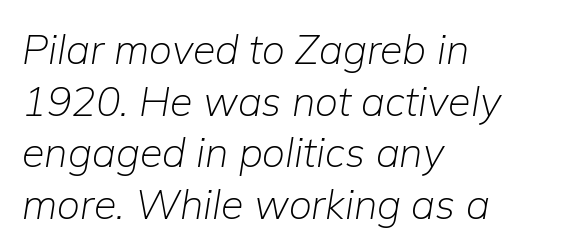
Q: Is the text bold? A: No.
Q: Is the text italic (slanted)? A: Yes, it leans right by about 9 degrees.
Q: Is the text underlined? A: No.
Q: How is the paragraph aligned? A: Left-aligned.
Q: Is the spacing between letters normal or unusually wide? A: Normal.
Q: Is the spacing between lines tight, normal or loose? A: Normal.
Q: Width (condensed, normal, or wide)? A: Normal.
Q: Stroke contrast? A: Low.
Q: x-height? A: Medium.
Q: Monospaced? A: No.
